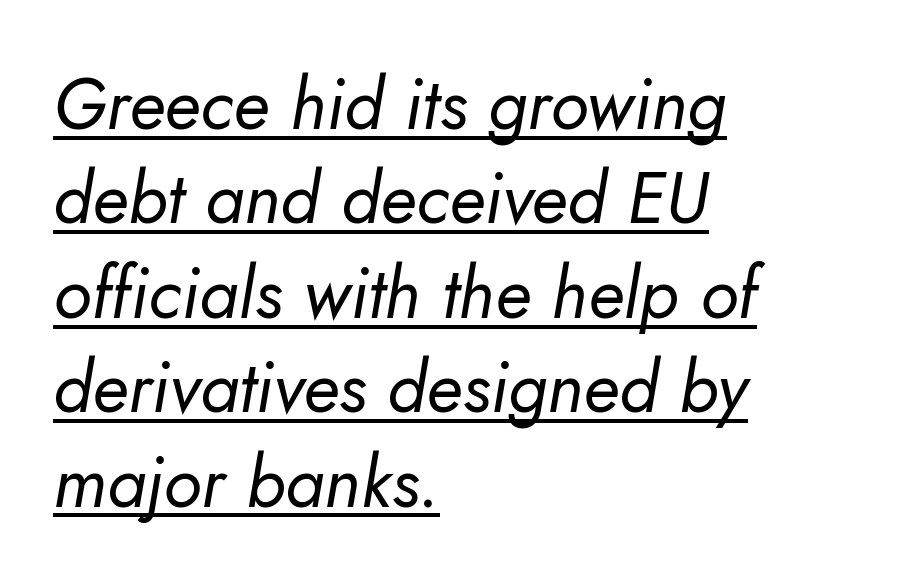
The image shows 71 px regular-weight type, italic (leaning right); set left-aligned, normal line spacing (1.33x), normal letter spacing, underlined; low stroke contrast and a small x-height.
